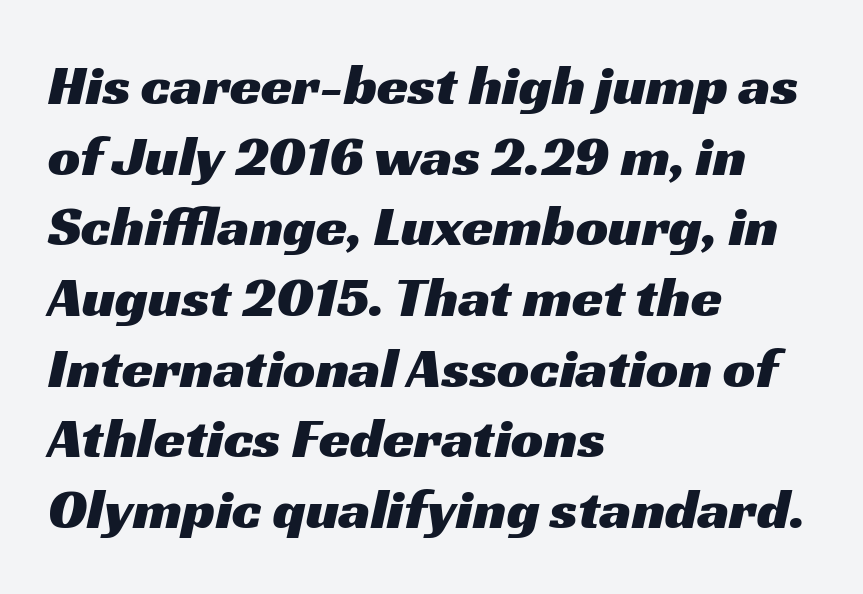
A typesetter would call this proportional, since set widths differ per character. What kind of face is this? One without serifs — a sans. Does extra space separate the letters? No, they use regular spacing. Layout note: lines flush left. Check under the words: just untouched page.
